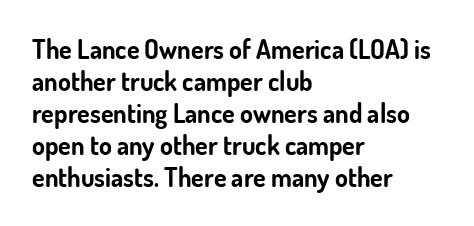
The image shows 26 px bold type, upright; set left-aligned, line spacing 1.23x, normal letter spacing, not underlined.
